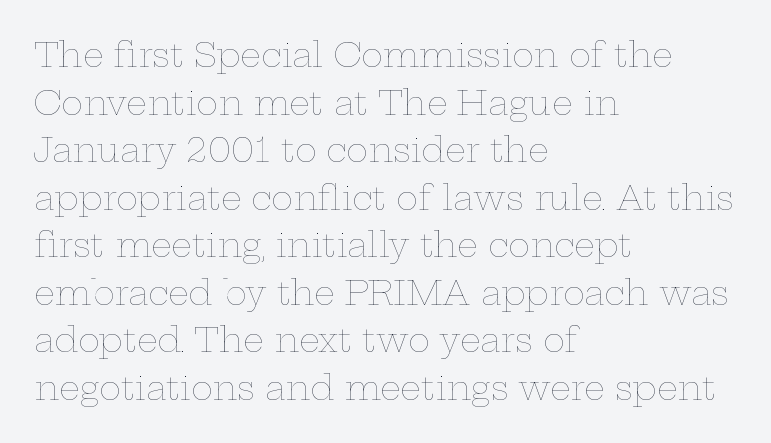
{"italic": "no", "bold": "no", "weight": "thin", "width": "wide", "stroke_contrast": "low", "x_height": "medium", "monospaced": "no", "underline": "no", "align": "left", "line_spacing": "normal", "line_spacing_ratio": 1.44, "letter_spacing": "normal", "letter_spacing_em": 0.0, "glyph_px": 33}
